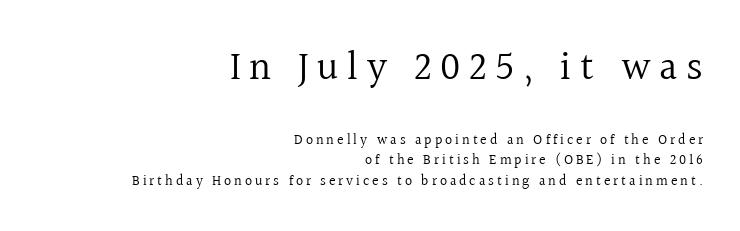
Q: Is the text bold? A: No.
Q: Is the text italic (slanted)? A: No, it is upright.
Q: Is the typeface a serif or a sans-serif typeface? A: Serif.
Q: Is the text underlined? A: No.
Q: How is the paragraph aligned? A: Right-aligned.
Q: Is the spacing between letters normal or unusually wide? A: Unusually wide.
Q: Is the spacing between lines tight, normal or loose? A: Normal.
Q: Which block of text is set in a larger size, the first (top) or the second (bottom)? A: The first (top) one.
Q: Width (condensed, normal, or wide)? A: Normal.
Q: x-height? A: Medium.
Q: Monospaced? A: No.
